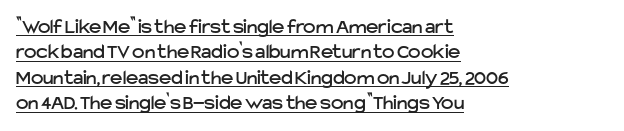
{"italic": "no", "underline": "yes", "align": "left", "line_spacing_ratio": 1.21, "letter_spacing": "normal", "letter_spacing_em": 0.0, "glyph_px": 21}
